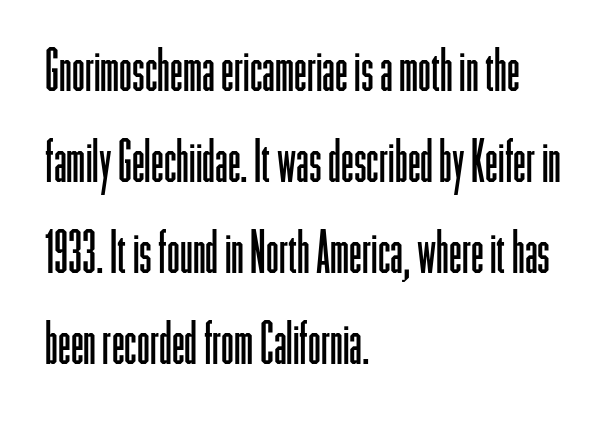
{"serif": "no", "italic": "no", "bold": "no", "weight": "light", "width": "condensed", "stroke_contrast": "low", "x_height": "medium", "monospaced": "no", "underline": "no", "align": "left", "line_spacing": "normal", "line_spacing_ratio": 1.57, "letter_spacing": "normal", "letter_spacing_em": 0.0, "glyph_px": 58}
